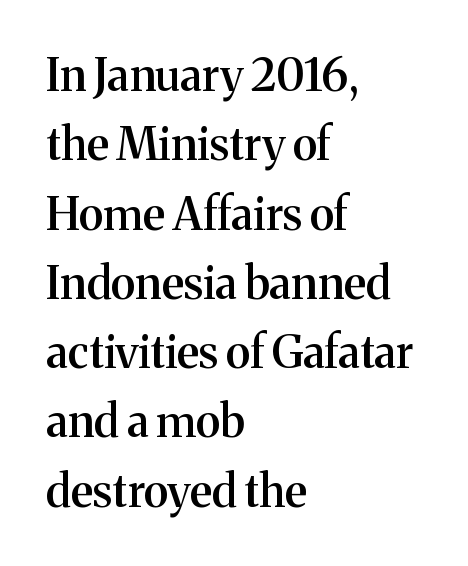
Typographically, this falls in the serif category. Whoever set this chose a conventional vertical rhythm. Rule under the text: the space is simply empty. Character widths vary here, with narrow letters taking less room than wide ones. These lines carry some extra weight — a demibold, not a full bold. The gaps between neighbouring characters are ordinary and unremarkable.
